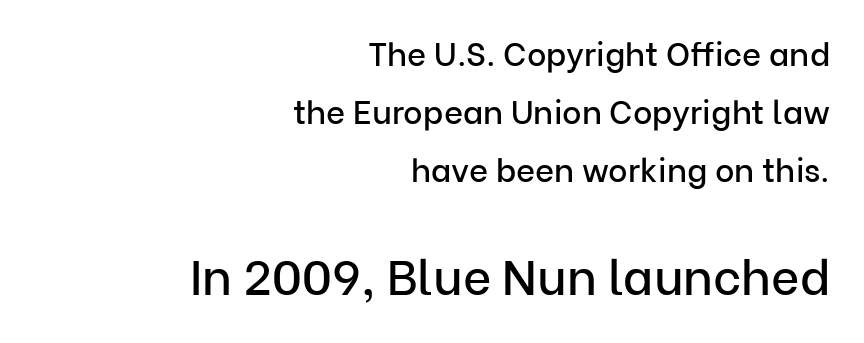
{"serif": "no", "italic": "no", "width": "normal", "stroke_contrast": "low", "x_height": "medium", "monospaced": "no", "underline": "no", "align": "right", "line_spacing_ratio": 1.76, "letter_spacing": "normal", "letter_spacing_em": 0.0, "larger_block": "second", "size_ratio": 1.48, "glyph_px": 49}
